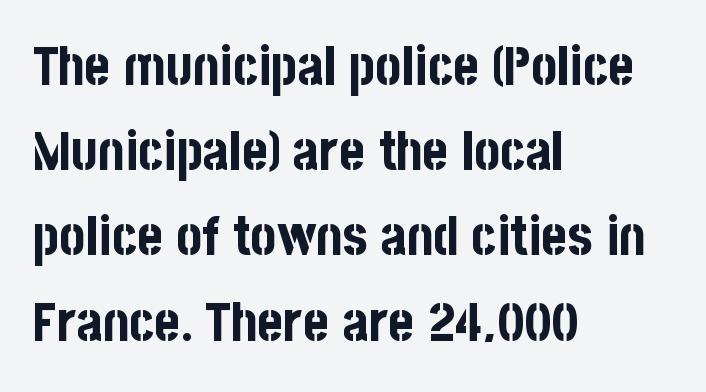
Is this a fixed-width face? No — the glyphs have proportional, varying widths. Short note: letters normally spaced. Caption: bold face, heavy strokes. A student would call this left alignment; a typographer would say flush left, rag right. One glance says typical: line gaps are just what's usual.
